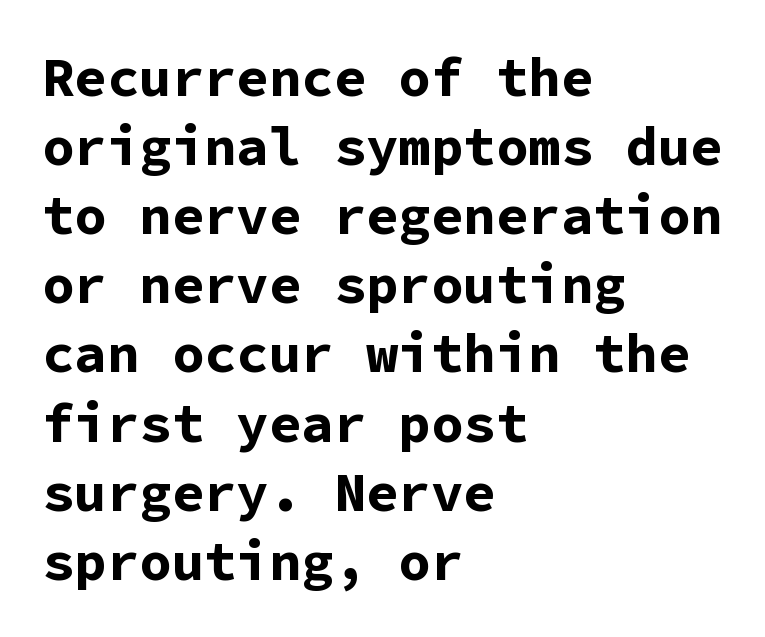
The image shows 54 px bold sans-serif type, upright, monospaced; set left-aligned, normal line spacing (1.28x), normal letter spacing, not underlined; low stroke contrast and a medium x-height.
